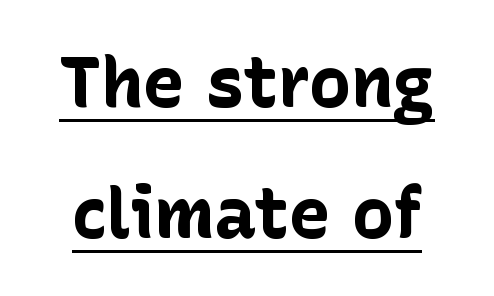
Q: Is the text bold? A: Yes.
Q: Is the text italic (slanted)? A: No, it is upright.
Q: Is the typeface a serif or a sans-serif typeface? A: Sans-serif.
Q: Is the text underlined? A: Yes.
Q: Is the spacing between letters normal or unusually wide? A: Normal.
Q: Width (condensed, normal, or wide)? A: Normal.
Q: Stroke contrast? A: Low.
Q: x-height? A: Medium.
Q: Monospaced? A: No.
